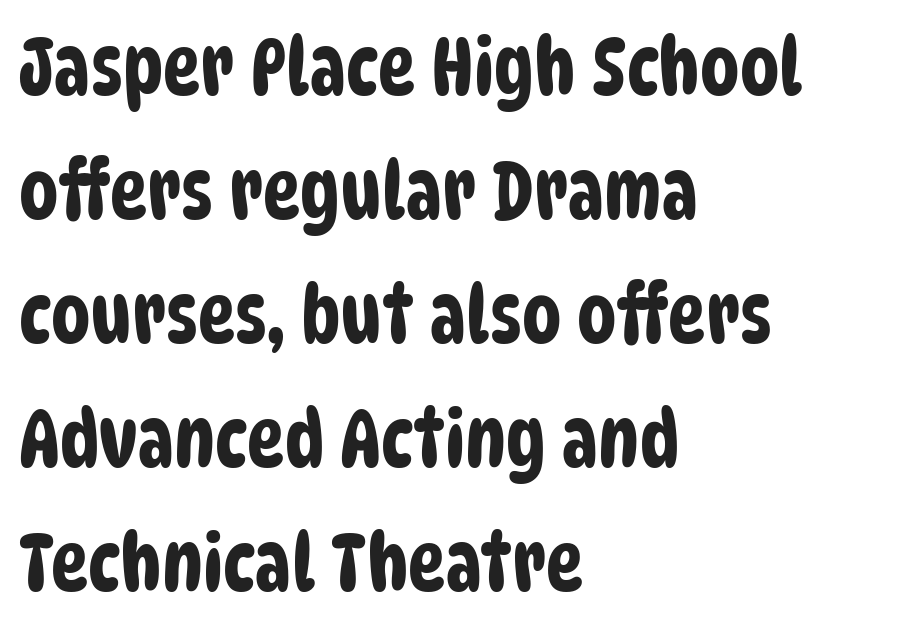
Classification — sans serif. Is the letter spacing exaggerated? No — it looks like the ordinary default. What's the leading like? Ordinary, nothing unusual. The space beneath each line is pristine and unruled. Here the designer chose a conventional face with non-uniform glyph widths.
